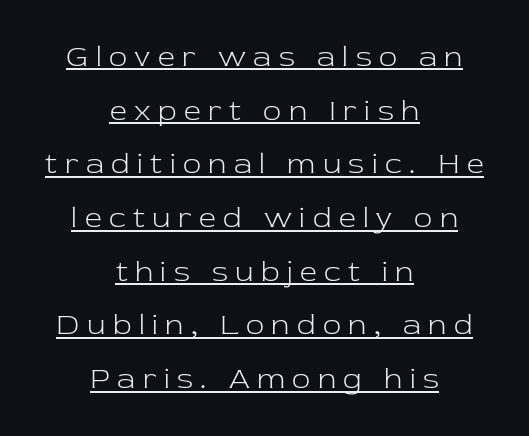
Typographically, this falls in the serif category. No extra ink here — the face is not bold. A baseline rule has been typeset under these characters. These lines have a slow, spaced-out rhythm from letter to letter.
